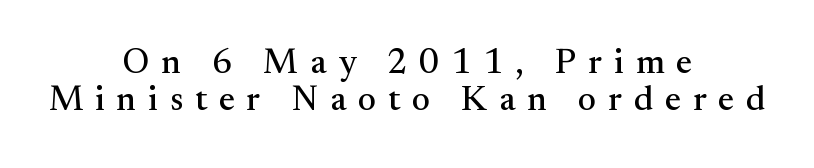
{"serif": "yes", "italic": "no", "width": "normal", "stroke_contrast": "medium", "x_height": "small", "monospaced": "no", "underline": "no", "align": "center", "line_spacing": "tight", "line_spacing_ratio": 1.07, "letter_spacing": "wide", "letter_spacing_em": 0.34, "glyph_px": 35}
